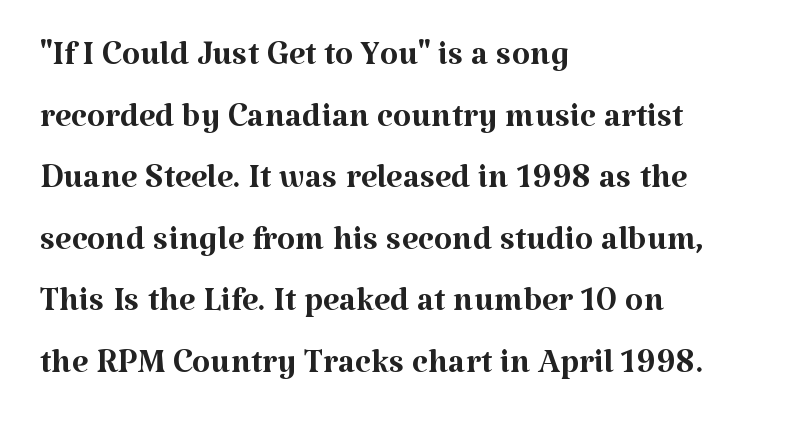
{"serif": "yes", "italic": "no", "bold": "no", "weight": "regular", "width": "normal", "stroke_contrast": "medium", "x_height": "medium", "monospaced": "no", "underline": "no", "align": "left", "line_spacing": "normal", "line_spacing_ratio": 1.31, "letter_spacing": "normal", "letter_spacing_em": 0.0, "glyph_px": 47}
